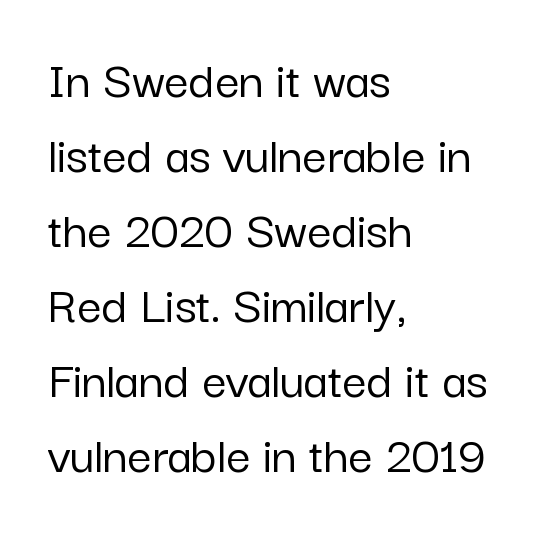
The image shows 54 px sans-serif type, upright; set left-aligned, normal line spacing (1.39x), normal letter spacing, not underlined; low stroke contrast and a medium x-height.
